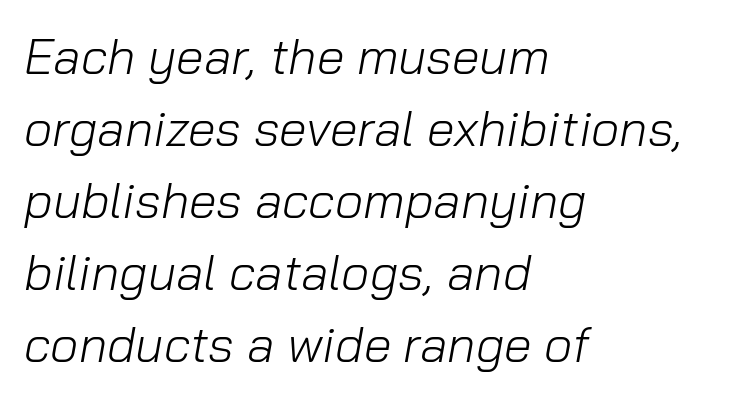
{"italic": "yes", "lean": "right", "slant_degrees": 10, "bold": "no", "weight": "light", "width": "normal", "stroke_contrast": "low", "x_height": "medium", "monospaced": "no", "underline": "no", "align": "left", "line_spacing": "normal", "line_spacing_ratio": 1.44, "letter_spacing": "normal", "letter_spacing_em": 0.0, "glyph_px": 50}
